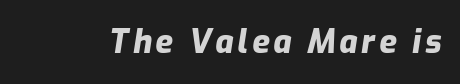
{"italic": "yes", "lean": "right", "slant_degrees": 9, "bold": "yes", "weight": "heavy", "width": "normal", "stroke_contrast": "low", "x_height": "medium", "monospaced": "no", "underline": "no", "glyph_px": 32}
